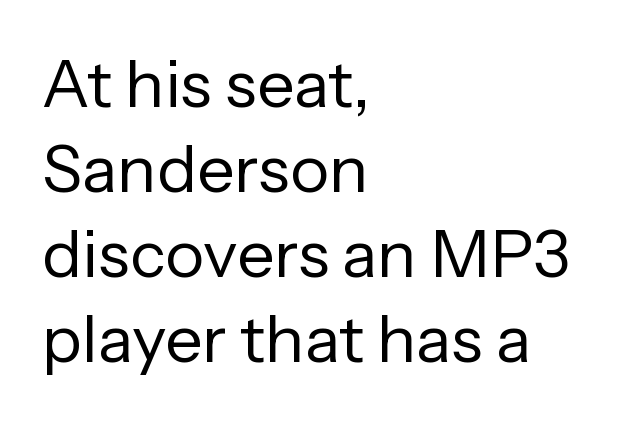
The image shows 66 px regular-weight sans-serif type, upright; set left-aligned, normal line spacing (1.29x), normal letter spacing, not underlined; low stroke contrast and a medium x-height.
